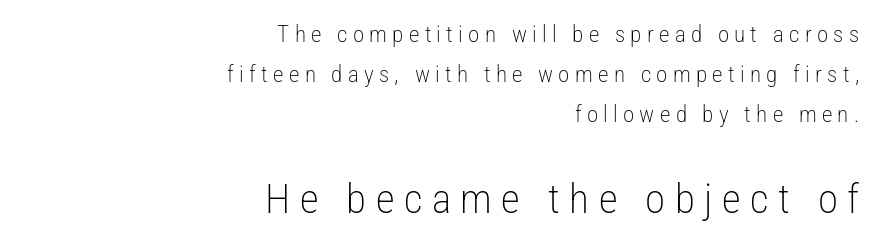
If you squint, the bottom block still reads clearly — it's the larger of the two. Each letter keeps its own natural width here, so spacing adapts to shape. A typesetter would call this heavily tracked-out type. Each line ends at the same right margin while the left side varies. The designer went with a sans here, leaving each stem footless.
